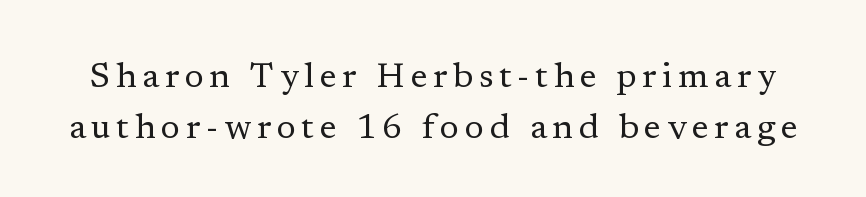
Q: Is the text bold? A: No.
Q: Is the text italic (slanted)? A: No, it is upright.
Q: Is the typeface a serif or a sans-serif typeface? A: Serif.
Q: Is the text underlined? A: No.
Q: Is the spacing between lines tight, normal or loose? A: Normal.
Q: Width (condensed, normal, or wide)? A: Normal.
Q: Stroke contrast? A: Low.
Q: x-height? A: Medium.
Q: Monospaced? A: No.
